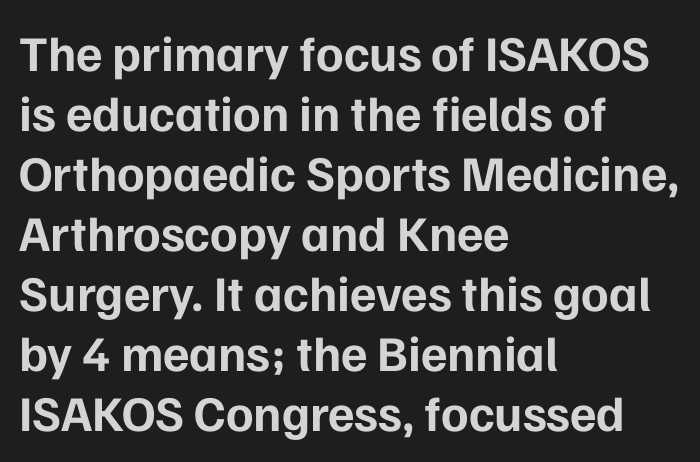
The image shows 50 px bold sans-serif type, upright; set left-aligned, line spacing 1.2x, normal letter spacing, not underlined; low stroke contrast and a medium x-height.
